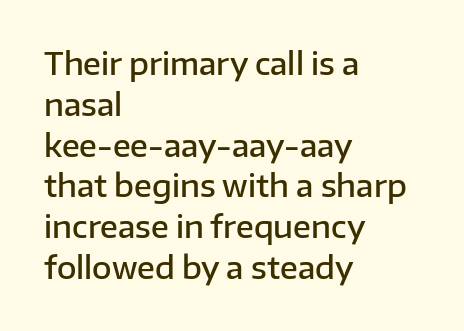
{"serif": "no", "italic": "no", "bold": "semi", "weight": "semibold", "width": "normal", "stroke_contrast": "low", "x_height": "medium", "monospaced": "no", "underline": "no", "align": "left", "line_spacing": "normal", "line_spacing_ratio": 1.36, "letter_spacing": "normal", "letter_spacing_em": 0.0, "glyph_px": 30}
